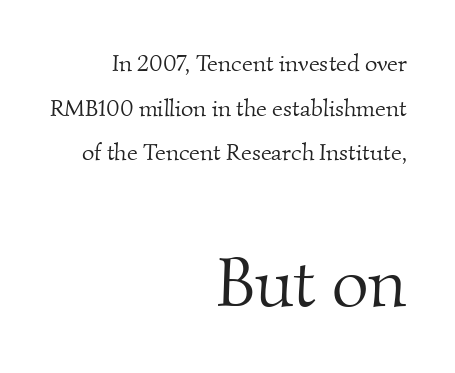
The image shows 71 px light serif type; set right-aligned, line spacing 1.86x, normal letter spacing, not underlined; the second (bottom) block is 2.96x larger; medium stroke contrast and a small x-height.
